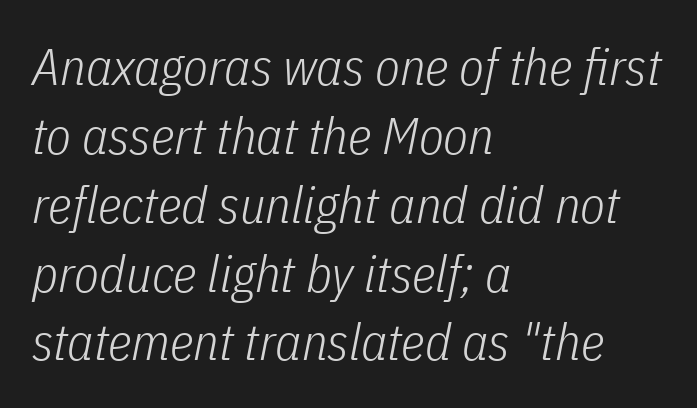
Each row of text sits above clean, open space. The passage shown is typed in a proportional face where columns would drift. Vertical stems look standard width or narrower in stroke. In terms of posture, this sample is oblique. Here the glyphs are tracked normally, forming tight word shapes. The passage shown stacks its lines at a standard gap.
